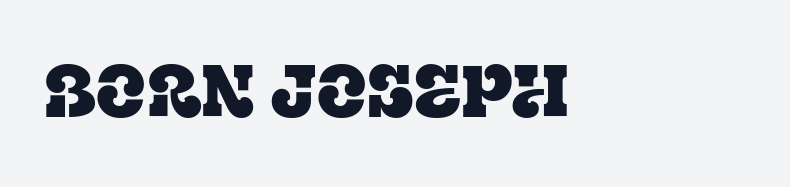
Glance below the letters and you will spot only blank space. Line beginnings align vertically; line endings do not. The rendering keeps characters at their native spacing. Upright lettering throughout. Note: serifs present on the glyphs. The letters advance in unequal steps, a hallmark of proportional type.
